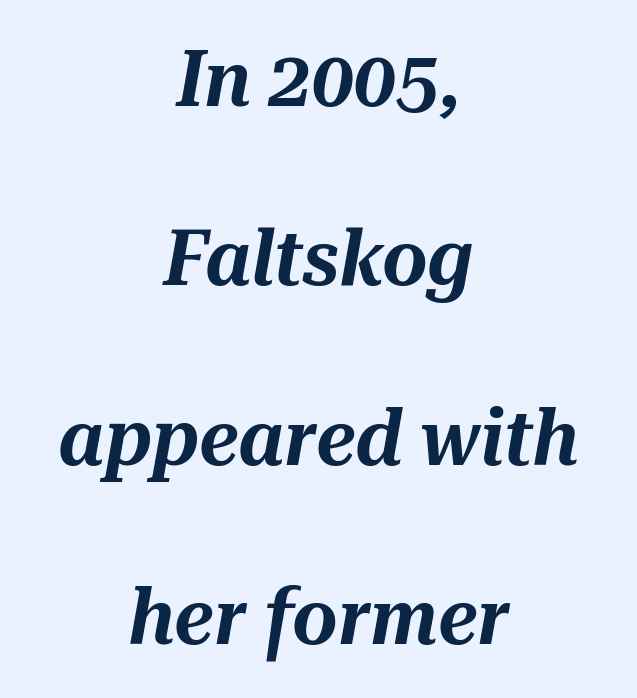
Italic: yes, the glyphs are oblique. The passage shown is typed in a proportional face where columns would drift. Successive baselines arrive slowly, with a big drop between each. The foot of each line stays bare and open.
